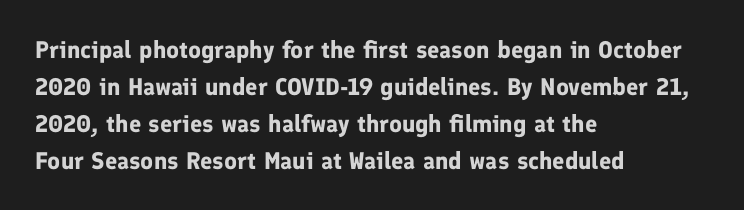
{"italic": "no", "bold": "yes", "underline": "no", "align": "left", "line_spacing": "normal", "line_spacing_ratio": 1.54, "letter_spacing": "normal", "letter_spacing_em": 0.0, "glyph_px": 24}
